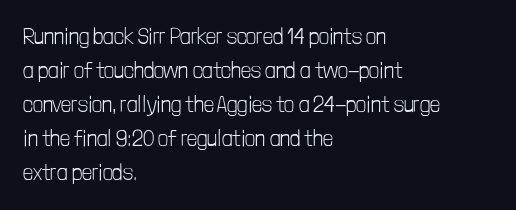
The image shows 22 px text type, upright; set left-aligned, normal line spacing (1.55x), normal letter spacing, not underlined.
